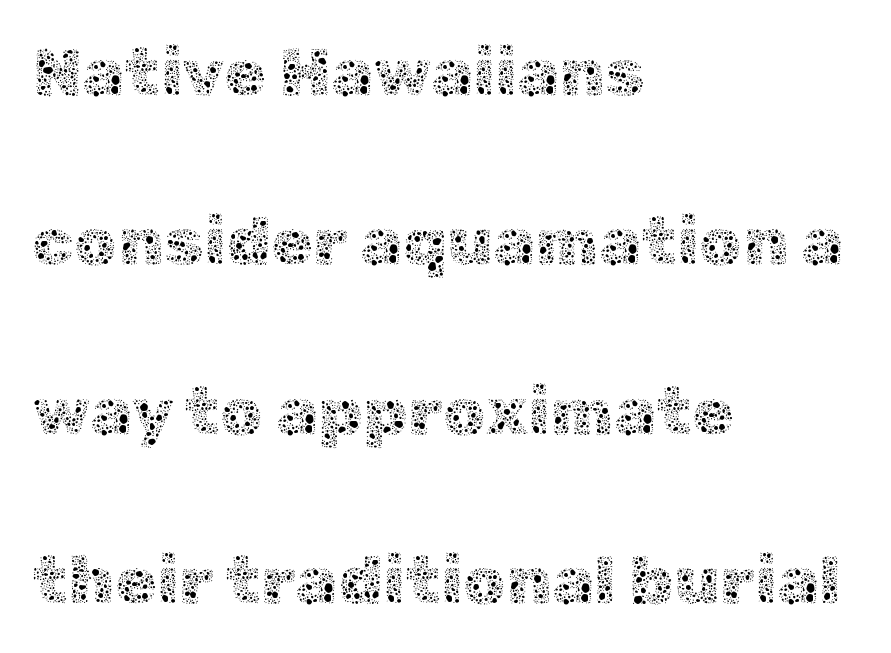
Q: Is the text bold? A: No.
Q: Is the text italic (slanted)? A: No, it is upright.
Q: Is the text underlined? A: No.
Q: How is the paragraph aligned? A: Left-aligned.
Q: Is the spacing between letters normal or unusually wide? A: Normal.
Q: Is the spacing between lines tight, normal or loose? A: Loose.
Q: Width (condensed, normal, or wide)? A: Normal.
Q: x-height? A: Medium.
Q: Monospaced? A: No.
